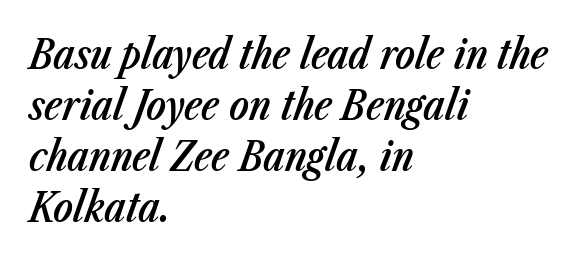
Q: Is the text bold? A: Semi-bold.
Q: Is the text italic (slanted)? A: Yes, it leans right by about 23 degrees.
Q: Is the text underlined? A: No.
Q: How is the paragraph aligned? A: Left-aligned.
Q: Is the spacing between letters normal or unusually wide? A: Normal.
Q: Width (condensed, normal, or wide)? A: Condensed.
Q: Stroke contrast? A: Low.
Q: x-height? A: Medium.
Q: Monospaced? A: No.
